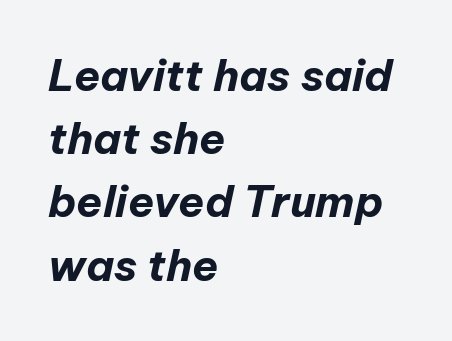
{"italic": "yes", "lean": "right", "slant_degrees": 12, "bold": "yes", "weight": "bold", "width": "normal", "stroke_contrast": "low", "x_height": "medium", "monospaced": "no", "underline": "no", "align": "left", "line_spacing": "normal", "line_spacing_ratio": 1.47, "letter_spacing": "normal", "letter_spacing_em": 0.0, "glyph_px": 43}
